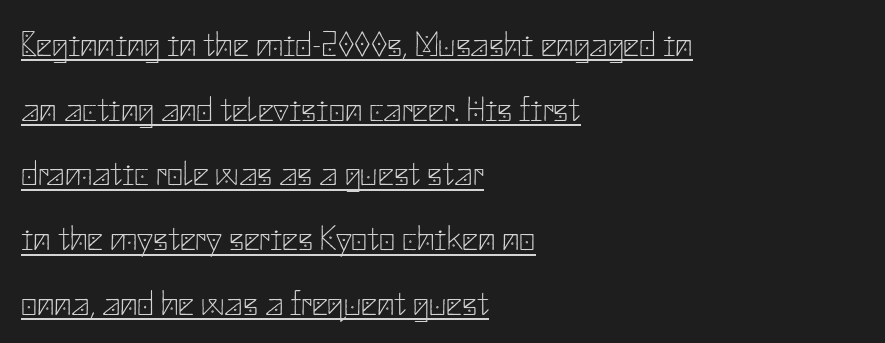
Q: Is the text bold? A: No.
Q: Is the text italic (slanted)? A: No, it is upright.
Q: Is the typeface a serif or a sans-serif typeface? A: Sans-serif.
Q: Is the text underlined? A: Yes.
Q: How is the paragraph aligned? A: Left-aligned.
Q: Is the spacing between letters normal or unusually wide? A: Normal.
Q: Width (condensed, normal, or wide)? A: Normal.
Q: Stroke contrast? A: Low.
Q: x-height? A: Small.
